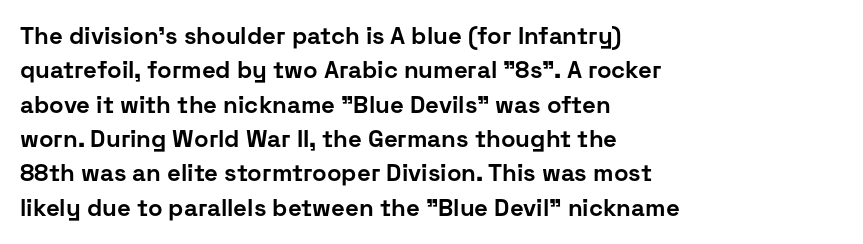
The passage shown is emphatically bold. The space directly below the letters is spotless. Italic? Not at all — the glyphs are vertical. The block of text has a typical density, with ordinary space between rows.
